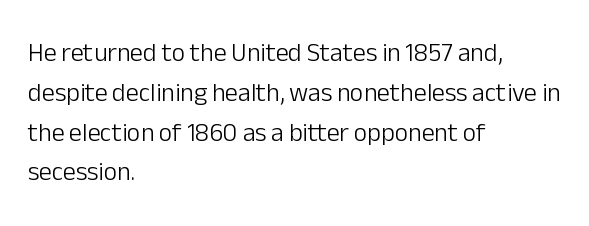
Nobody touched the tracking dial on this one. Line starts are locked; line ends wander. The block of text has a typical density, with ordinary space between rows. The glyphs are unaccompanied by any horizontal stroke below them. Notice how the stems are strictly vertical — no italics here. These glyphs show unthickened strokes, regular width or finer.
